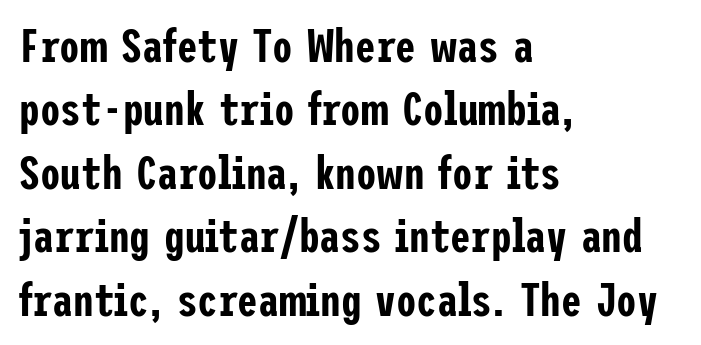
Spacing between characters is what you'd get straight out of the box. The type sits square on the baseline with zero lean. Rule under the text: the space is simply empty. Nothing sits at the stroke ends, so this counts as sans-serif. Alignment: flush left.
